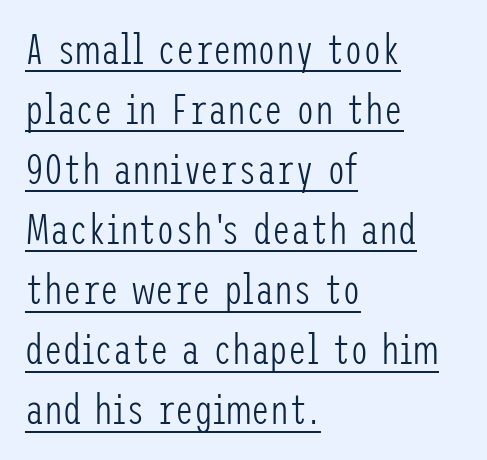
The image shows 42 px light, condensed sans-serif type, upright; set left-aligned, normal line spacing (1.43x), normal letter spacing, underlined; low stroke contrast and a medium x-height.
